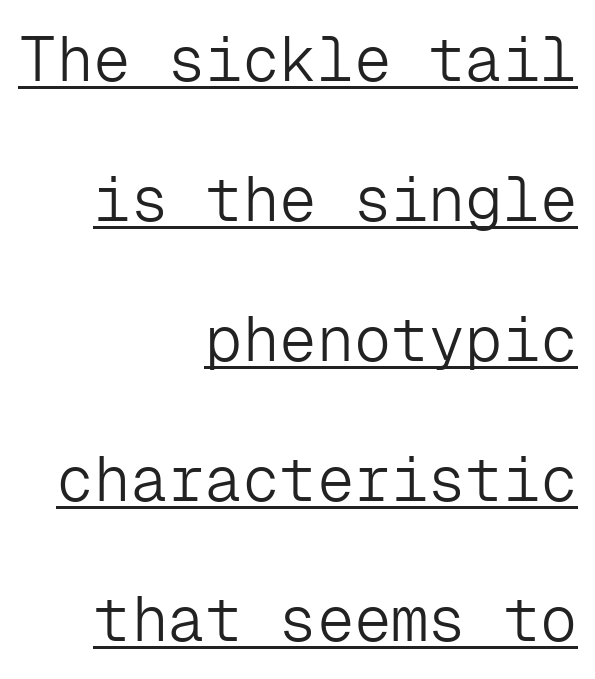
The image shows 62 px light sans-serif type, upright, monospaced; set right-aligned, loose line spacing (2.26x), normal letter spacing, underlined; low stroke contrast and a medium x-height.
